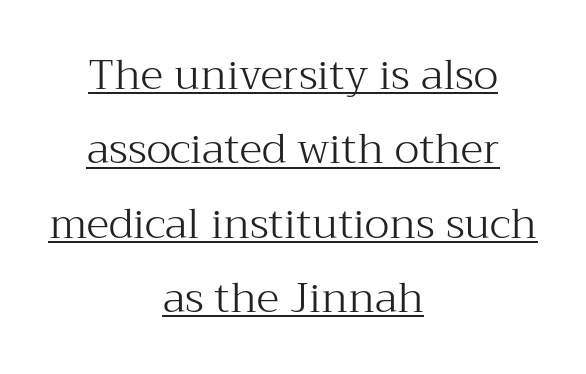
{"serif": "yes", "italic": "no", "bold": "no", "weight": "light", "width": "normal", "stroke_contrast": "medium", "x_height": "medium", "monospaced": "no", "underline": "yes", "align": "center", "line_spacing_ratio": 1.77, "letter_spacing": "normal", "letter_spacing_em": 0.0, "glyph_px": 42}
